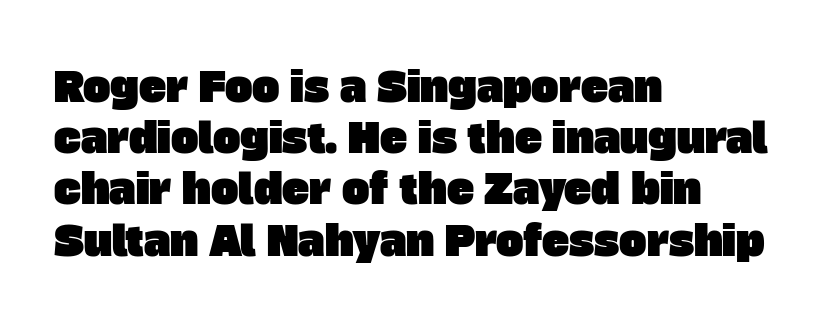
{"serif": "no", "width": "normal", "stroke_contrast": "low", "x_height": "large", "monospaced": "no", "underline": "no", "align": "left", "line_spacing": "normal", "line_spacing_ratio": 1.25, "letter_spacing": "normal", "letter_spacing_em": 0.0, "glyph_px": 41}
